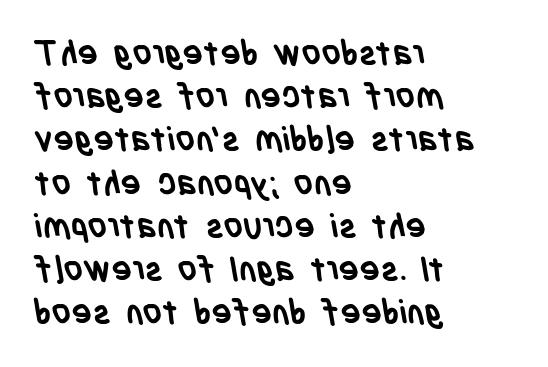
Q: Is the text bold? A: Yes.
Q: Is the typeface a serif or a sans-serif typeface? A: Sans-serif.
Q: Is the text underlined? A: No.
Q: How is the paragraph aligned? A: Left-aligned.
Q: Is the spacing between letters normal or unusually wide? A: Normal.
Q: Is the spacing between lines tight, normal or loose? A: Normal.
Q: Width (condensed, normal, or wide)? A: Condensed.
Q: Stroke contrast? A: Low.
Q: x-height? A: Large.
Q: Monospaced? A: No.
